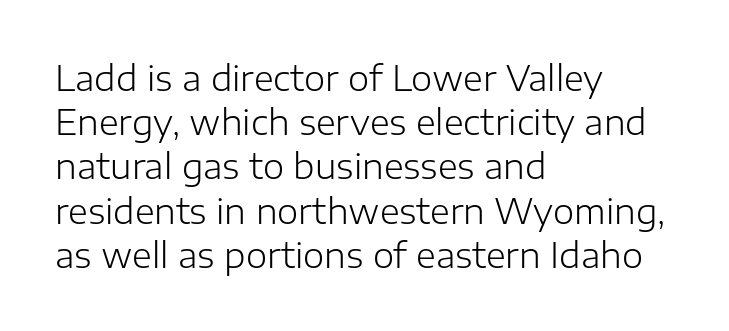
{"serif": "no", "italic": "no", "bold": "no", "weight": "light", "width": "normal", "stroke_contrast": "low", "x_height": "medium", "monospaced": "no", "underline": "no", "align": "left", "line_spacing": "normal", "line_spacing_ratio": 1.3, "letter_spacing": "normal", "letter_spacing_em": 0.0, "glyph_px": 34}
